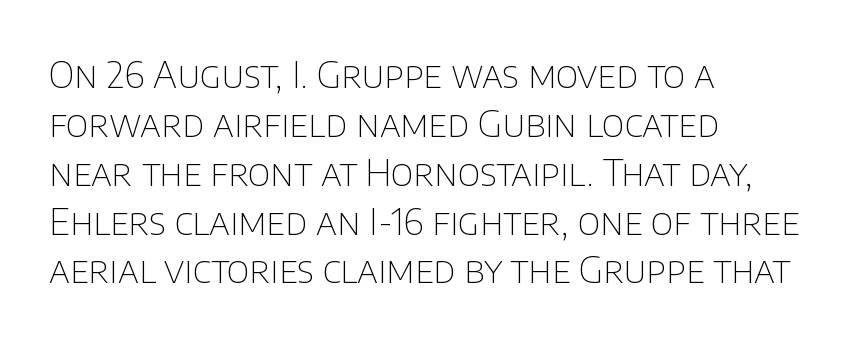
{"serif": "no", "italic": "no", "bold": "no", "weight": "thin", "width": "normal", "stroke_contrast": "low", "x_height": "large", "monospaced": "no", "underline": "no", "align": "left", "line_spacing": "normal", "line_spacing_ratio": 1.32, "letter_spacing": "normal", "letter_spacing_em": 0.0, "glyph_px": 37}
